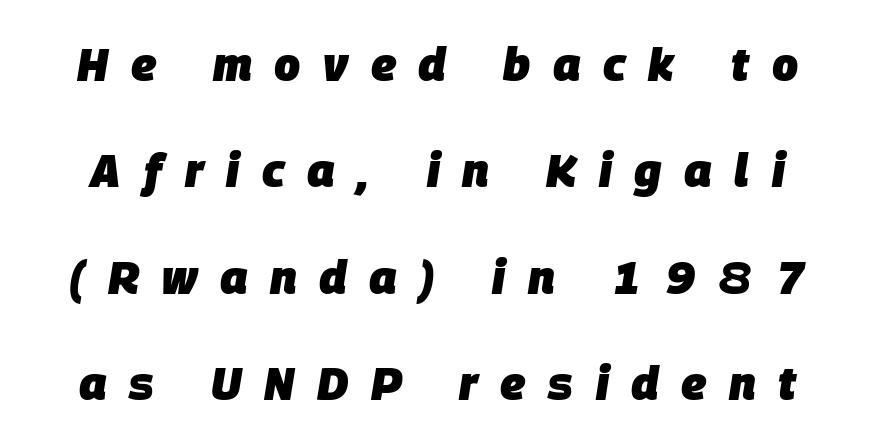
Q: Is the text bold? A: Yes.
Q: Is the text italic (slanted)? A: Yes, it leans right by about 9 degrees.
Q: Is the text underlined? A: No.
Q: Is the spacing between letters normal or unusually wide? A: Unusually wide.
Q: Is the spacing between lines tight, normal or loose? A: Loose.
Q: Width (condensed, normal, or wide)? A: Normal.
Q: Stroke contrast? A: Low.
Q: x-height? A: Large.
Q: Monospaced? A: No.
